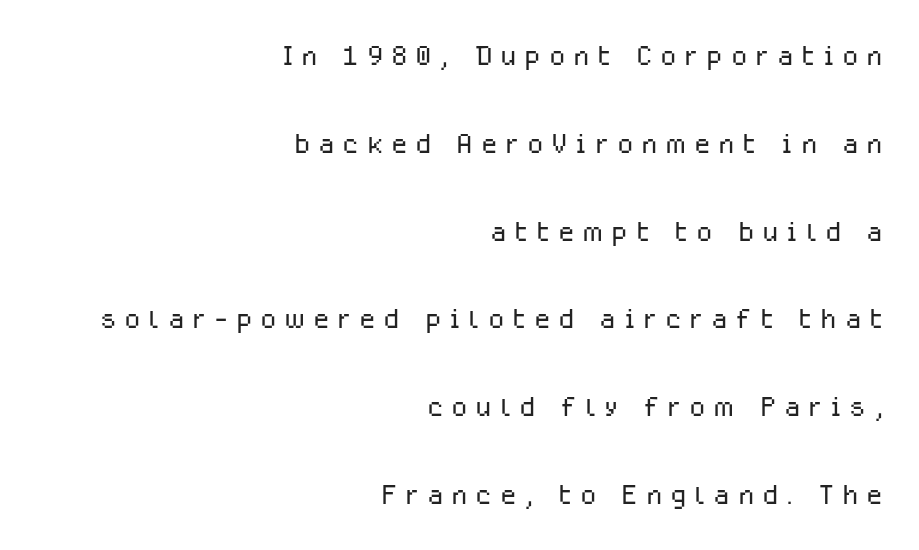
Q: Is the text bold? A: No.
Q: Is the text italic (slanted)? A: No, it is upright.
Q: Is the typeface a serif or a sans-serif typeface? A: Sans-serif.
Q: Is the text underlined? A: No.
Q: How is the paragraph aligned? A: Right-aligned.
Q: Is the spacing between letters normal or unusually wide? A: Unusually wide.
Q: Is the spacing between lines tight, normal or loose? A: Loose.
Q: Width (condensed, normal, or wide)? A: Normal.
Q: Stroke contrast? A: Low.
Q: x-height? A: Medium.
Q: Monospaced? A: No.
